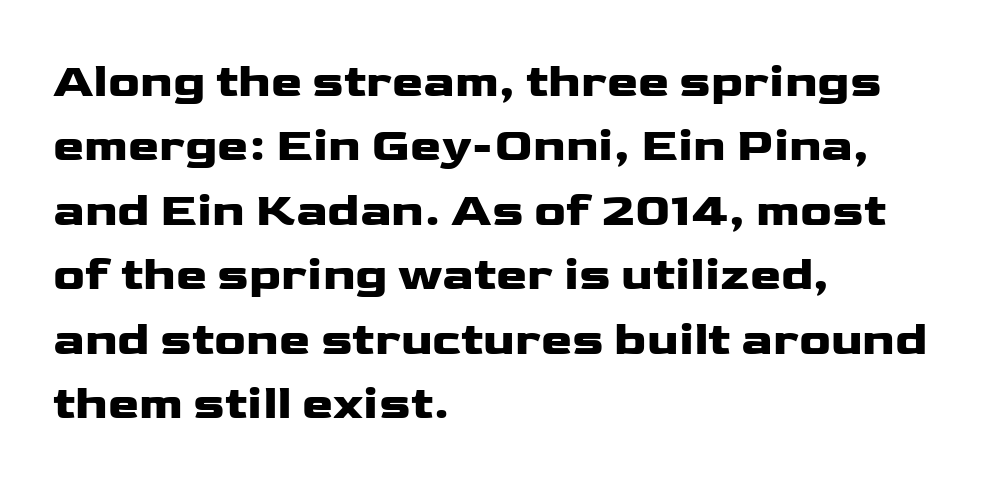
What kind of face is this? One without serifs — a sans. Any mark beneath the type? The region is blank. Vertical spacing — default. Each glyph is drawn with heavy, bold strokes. You could call the tracking neutral — neither tight nor loose.
